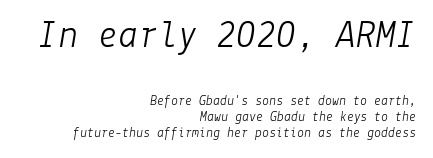
Rendered with sloped, italic letterforms. The line-height multiplier appears low, near solid setting. Compared with a flush-left layout, this one pins lines to the opposite, right side. The earlier block is typeset at a bigger size than the later block. The horizontal fit of the characters is conventional and even. The cut favours lightness, reaching ordinary text weight at its darkest.
